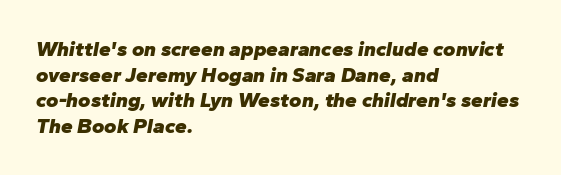
{"italic": "yes", "lean": "right", "slant_degrees": 10, "bold": "yes", "underline": "no", "align": "left", "line_spacing_ratio": 1.22, "letter_spacing": "normal", "letter_spacing_em": 0.0, "glyph_px": 21}
